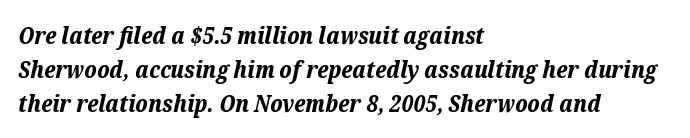
Each row of text sits above clean, open space. Characters are canted at an angle relative to the baseline's perpendicular. Every letter is thick-stroked: bold, no question. This sample keeps an unexceptional amount of space between lines.
